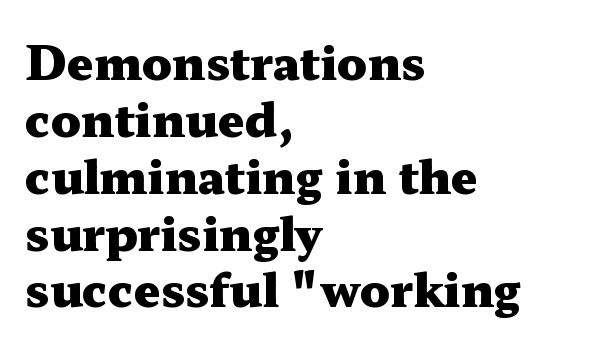
{"serif": "yes", "italic": "no", "bold": "yes", "weight": "heavy", "width": "wide", "stroke_contrast": "medium", "x_height": "medium", "monospaced": "no", "underline": "no", "align": "left", "line_spacing_ratio": 1.21, "letter_spacing": "normal", "letter_spacing_em": 0.0, "glyph_px": 47}
